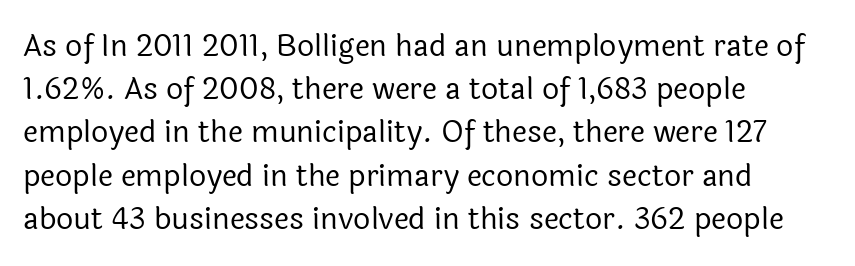
The image shows 30 px regular-weight sans-serif type, upright; set left-aligned, normal line spacing (1.44x), normal letter spacing, not underlined; a medium x-height.
